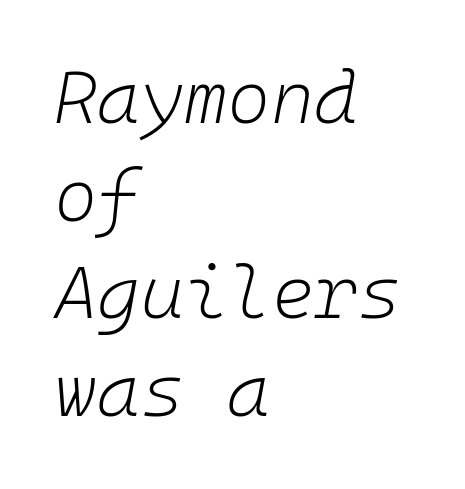
Q: Is the text bold? A: No.
Q: Is the text italic (slanted)? A: Yes, it leans right by about 10 degrees.
Q: Is the text underlined? A: No.
Q: How is the paragraph aligned? A: Left-aligned.
Q: Is the spacing between letters normal or unusually wide? A: Normal.
Q: Is the spacing between lines tight, normal or loose? A: Normal.
Q: Width (condensed, normal, or wide)? A: Normal.
Q: Stroke contrast? A: Low.
Q: x-height? A: Medium.
Q: Monospaced? A: Yes.
